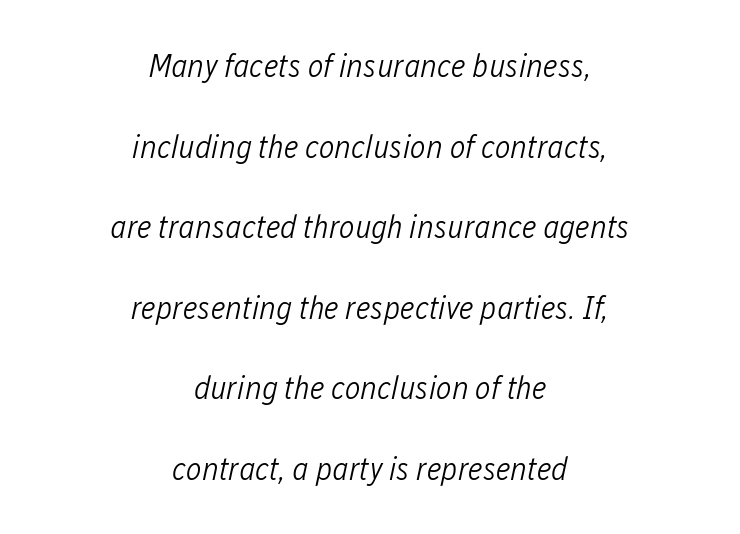
The image shows 33 px light, condensed type, italic (leaning right); set centered, loose line spacing (2.44x), normal letter spacing, not underlined; low stroke contrast and a medium x-height.
